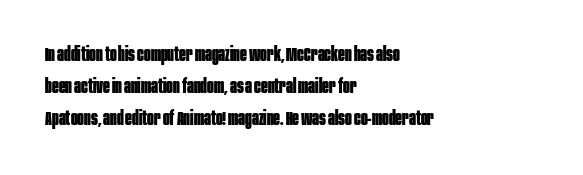
The image shows 20 px bold type, upright; set left-aligned, normal line spacing (1.59x), normal letter spacing, not underlined.
